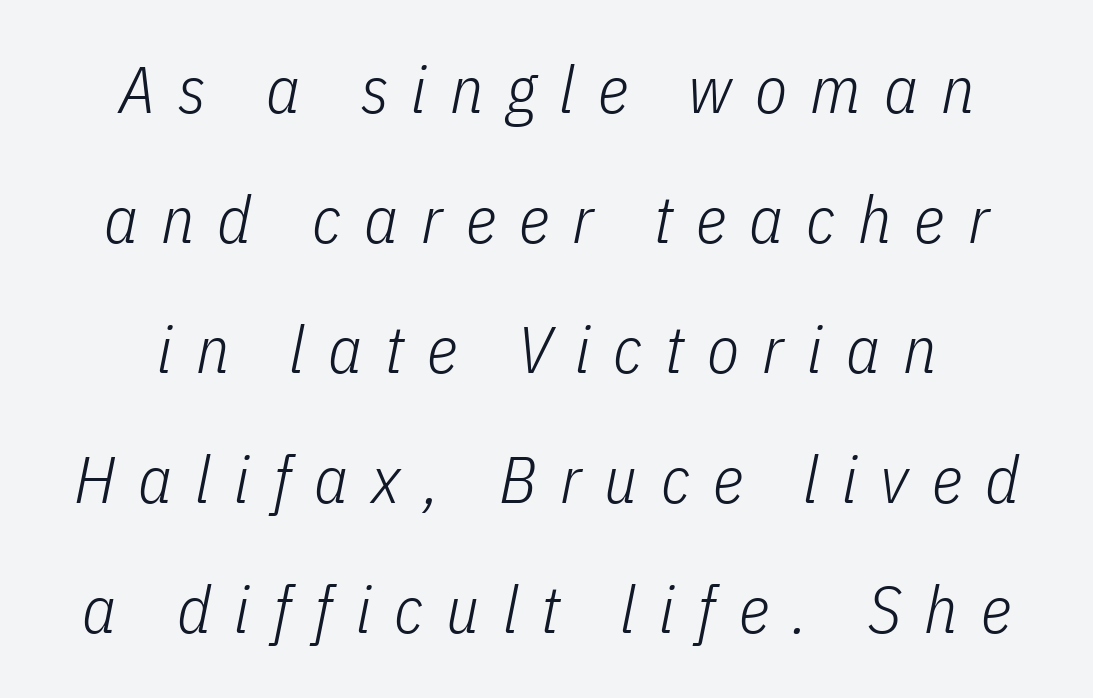
Q: Is the text bold? A: No.
Q: Is the text italic (slanted)? A: Yes, it leans right by about 11 degrees.
Q: Is the text underlined? A: No.
Q: Is the spacing between letters normal or unusually wide? A: Unusually wide.
Q: Is the spacing between lines tight, normal or loose? A: Loose.
Q: Width (condensed, normal, or wide)? A: Condensed.
Q: Stroke contrast? A: Low.
Q: x-height? A: Medium.
Q: Monospaced? A: No.
